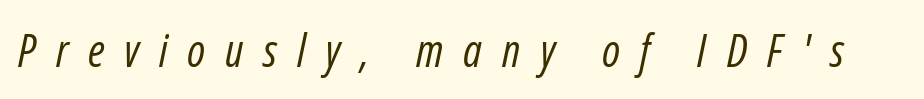
The image shows 45 px regular-weight, condensed type, italic (leaning right); set unusually wide letter spacing (+0.44 em), not underlined; low stroke contrast and a medium x-height.
